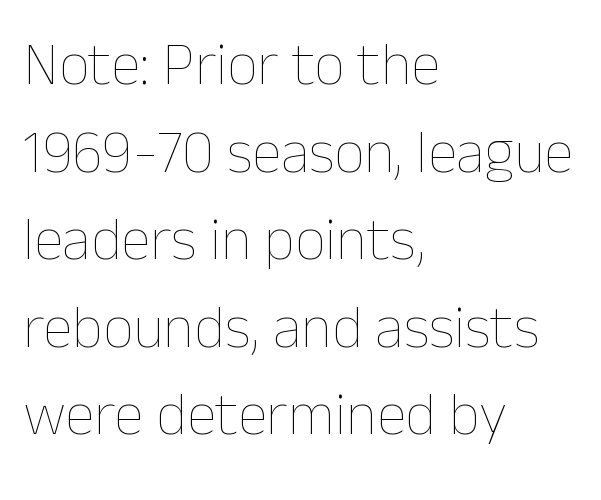
Q: Is the text bold? A: No.
Q: Is the text italic (slanted)? A: No, it is upright.
Q: Is the text underlined? A: No.
Q: How is the paragraph aligned? A: Left-aligned.
Q: Is the spacing between letters normal or unusually wide? A: Normal.
Q: Is the spacing between lines tight, normal or loose? A: Normal.
Q: Width (condensed, normal, or wide)? A: Normal.
Q: Stroke contrast? A: Low.
Q: x-height? A: Medium.
Q: Monospaced? A: No.
